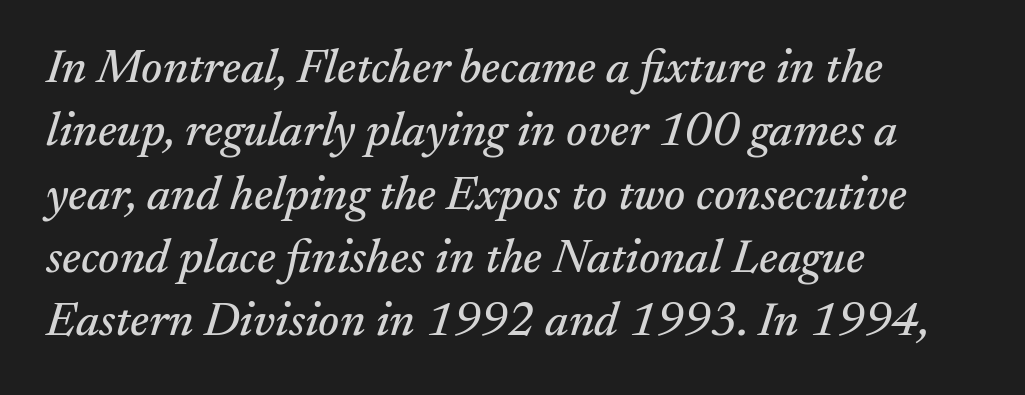
The image shows 48 px serif type, italic (leaning right); set left-aligned, normal line spacing (1.32x), normal letter spacing, not underlined; medium stroke contrast and a small x-height.
